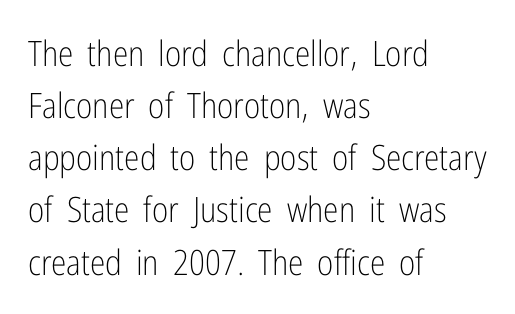
No extra ink here — the face is not bold. These lines keep a tight, regular rhythm from letter to letter. This is roman type, the default non-slanted kind. The leading is moderate, giving the passage an even texture. A typesetter would label this face a sans.
